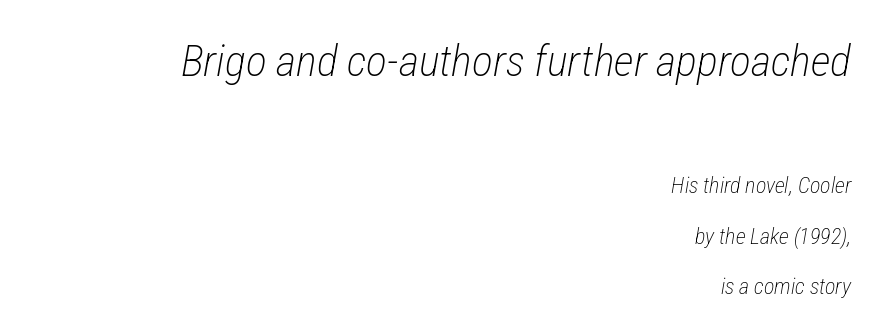
The gap between lines stays unmarked. Size contrast runs from large at the top to small at the bottom. The lettering tilts uniformly, giving the passage an italic look. The typeface has the unassuming heft of standard copy or less. Where is the straight margin? On the right.
